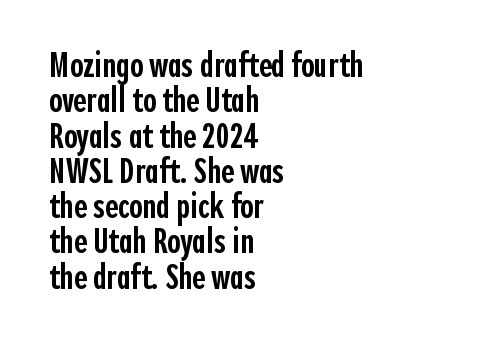
Q: Is the text bold? A: Semi-bold.
Q: Is the text italic (slanted)? A: No, it is upright.
Q: Is the typeface a serif or a sans-serif typeface? A: Sans-serif.
Q: Is the text underlined? A: No.
Q: How is the paragraph aligned? A: Left-aligned.
Q: Is the spacing between letters normal or unusually wide? A: Normal.
Q: Is the spacing between lines tight, normal or loose? A: Tight.
Q: Width (condensed, normal, or wide)? A: Condensed.
Q: x-height? A: Medium.
Q: Monospaced? A: No.
